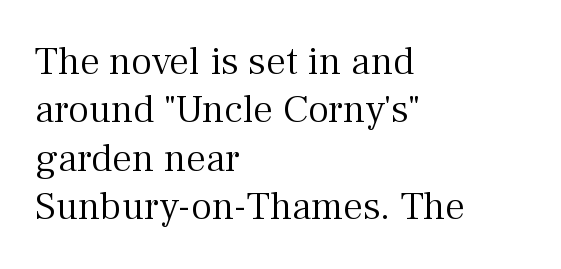
{"serif": "yes", "italic": "no", "bold": "no", "weight": "light", "width": "normal", "stroke_contrast": "medium", "x_height": "medium", "monospaced": "no", "underline": "no", "align": "left", "line_spacing_ratio": 1.21, "letter_spacing": "normal", "letter_spacing_em": 0.0, "glyph_px": 40}
